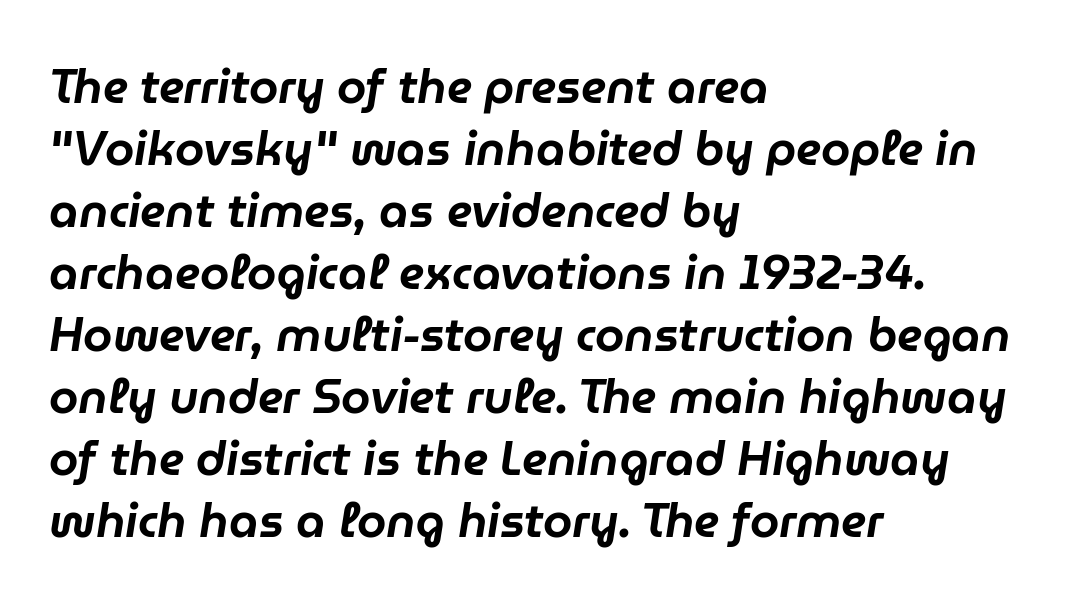
Nobody touched the tracking dial on this one. Regarding leading, the lines here are spaced in the standard way. Characters are canted at an angle relative to the baseline's perpendicular. Leftover space on each line is placed entirely after the last word. Letters rest on an invisible, unmarked baseline.
